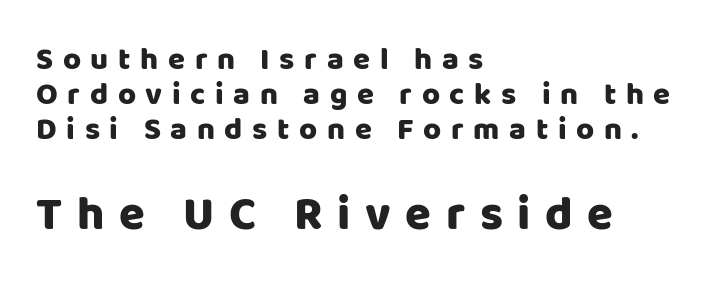
{"serif": "no", "italic": "no", "width": "normal", "stroke_contrast": "low", "x_height": "large", "monospaced": "no", "underline": "no", "align": "left", "line_spacing": "tight", "line_spacing_ratio": 1.13, "letter_spacing": "wide", "letter_spacing_em": 0.31, "larger_block": "second", "size_ratio": 1.52, "glyph_px": 47}
